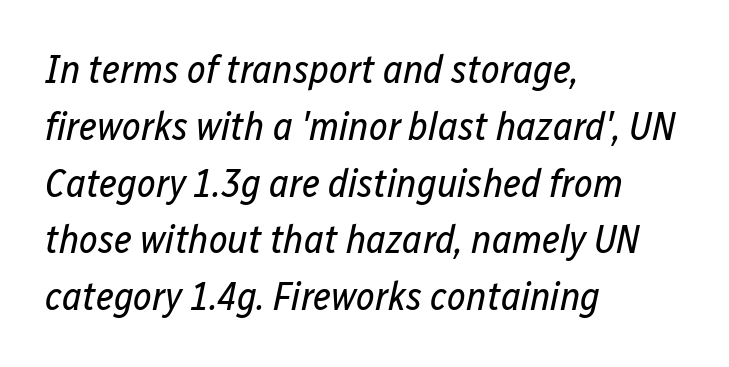
Q: Is the text bold? A: No.
Q: Is the text italic (slanted)? A: Yes, it leans right by about 12 degrees.
Q: Is the text underlined? A: No.
Q: How is the paragraph aligned? A: Left-aligned.
Q: Is the spacing between letters normal or unusually wide? A: Normal.
Q: Is the spacing between lines tight, normal or loose? A: Normal.
Q: Width (condensed, normal, or wide)? A: Condensed.
Q: Stroke contrast? A: Low.
Q: x-height? A: Medium.
Q: Monospaced? A: No.
